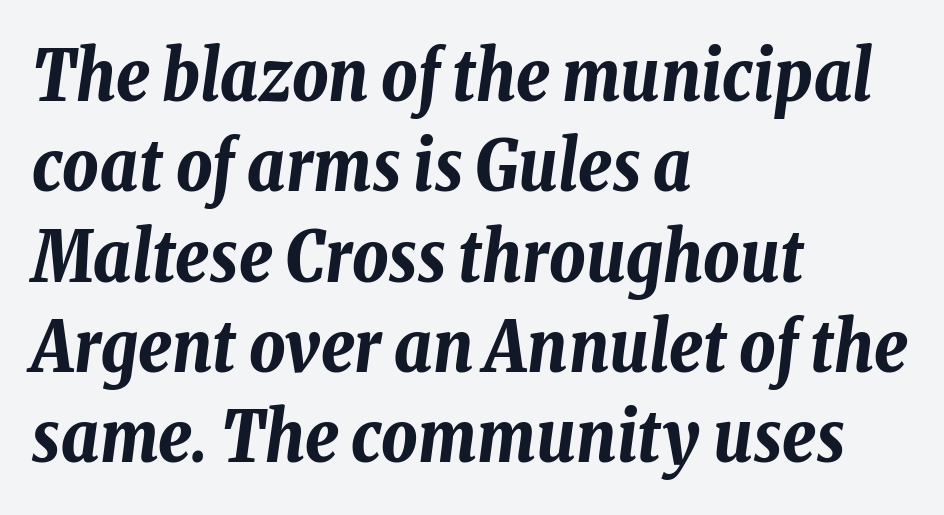
Q: Is the text bold? A: Yes.
Q: Is the text italic (slanted)? A: Yes, it leans right by about 8 degrees.
Q: Is the text underlined? A: No.
Q: How is the paragraph aligned? A: Left-aligned.
Q: Is the spacing between letters normal or unusually wide? A: Normal.
Q: Is the spacing between lines tight, normal or loose? A: Normal.
Q: Width (condensed, normal, or wide)? A: Condensed.
Q: Stroke contrast? A: Low.
Q: x-height? A: Medium.
Q: Monospaced? A: No.
